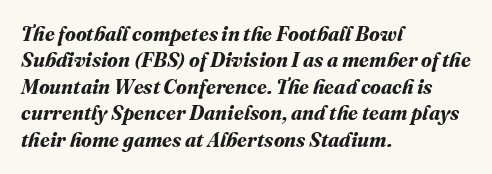
{"bold": "yes", "underline": "no", "align": "left", "line_spacing": "normal", "line_spacing_ratio": 1.32, "letter_spacing": "normal", "letter_spacing_em": 0.0, "glyph_px": 20}
